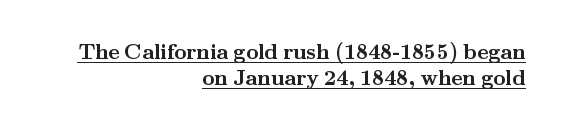
{"italic": "no", "bold": "yes", "underline": "yes", "align": "right", "line_spacing": "normal", "line_spacing_ratio": 1.25, "letter_spacing": "normal", "letter_spacing_em": 0.0, "glyph_px": 21}
